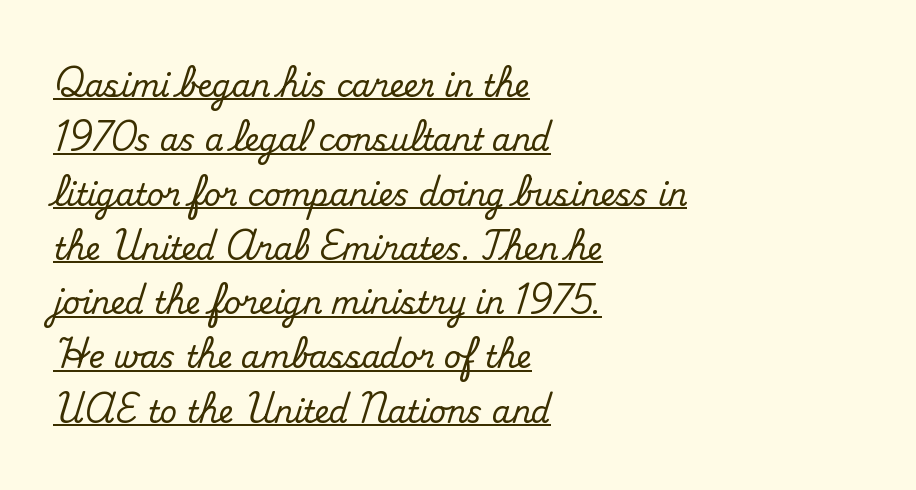
{"serif": "yes", "width": "normal", "stroke_contrast": "medium", "x_height": "small", "monospaced": "no", "underline": "yes", "align": "left", "line_spacing_ratio": 1.81, "letter_spacing": "normal", "letter_spacing_em": 0.0, "glyph_px": 30}
